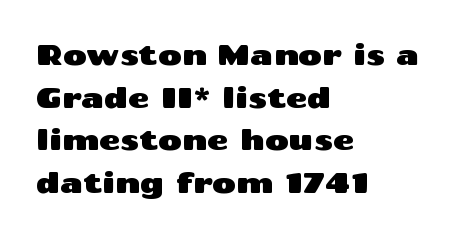
Students, observe: this is what conventionally led text looks like. Typeset ragged right — the left edge is the straight one. There is no visible air inserted between adjacent glyphs. A roman cut, with each character standing at attention. Underline: absent. The rendering uses natural spacing where letterforms have individual widths.
